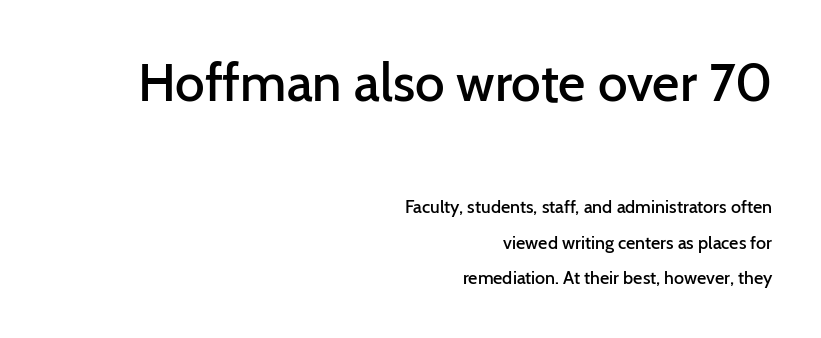
This block would shrink considerably if given ordinary leading; it's expanded now. Does the type have serifs? No, each stem ends abruptly. Here the first block reads like a headline and the second like body copy. It's the straight-up-and-down kind of type.
